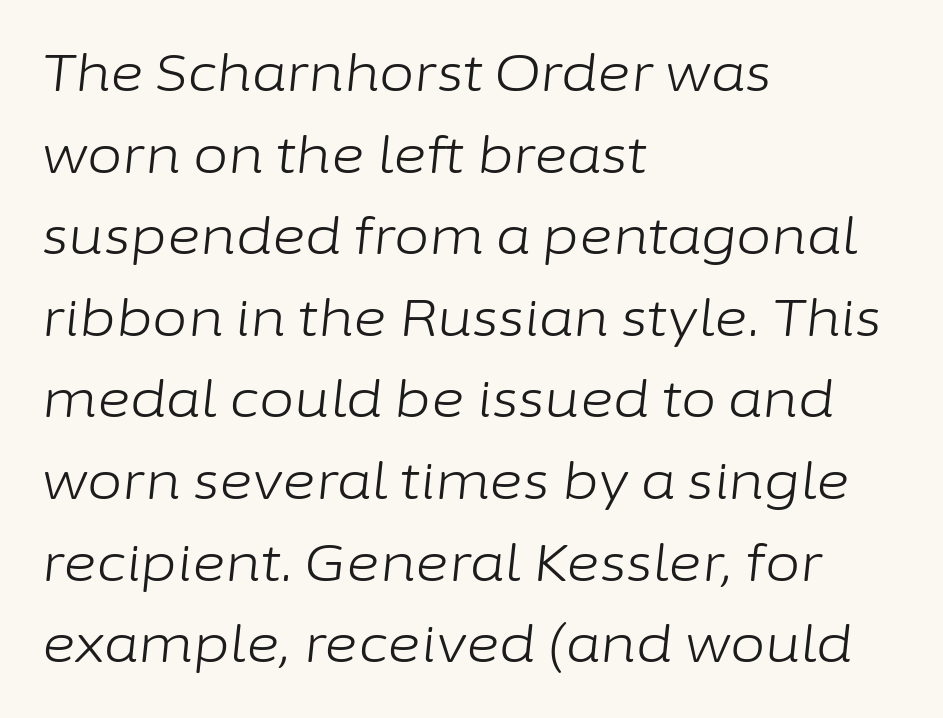
Does the leading feel generous? No, just average. Honestly, there is no underline to notice here at all. There's an unmistakable incline to the writing here. The face used here is proportionally spaced, like ordinary book or web type.
